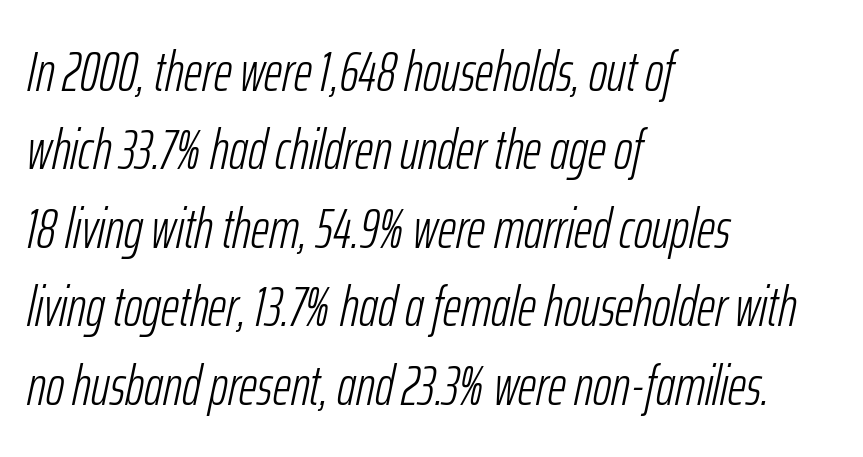
The image shows 56 px light, condensed type, italic (leaning right); set left-aligned, normal line spacing (1.4x), normal letter spacing, not underlined; low stroke contrast and a medium x-height.
